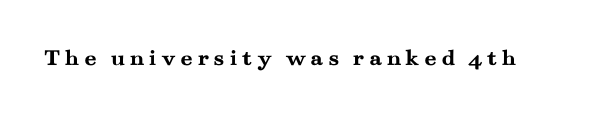
{"italic": "no", "bold": "yes", "underline": "no", "glyph_px": 24}
